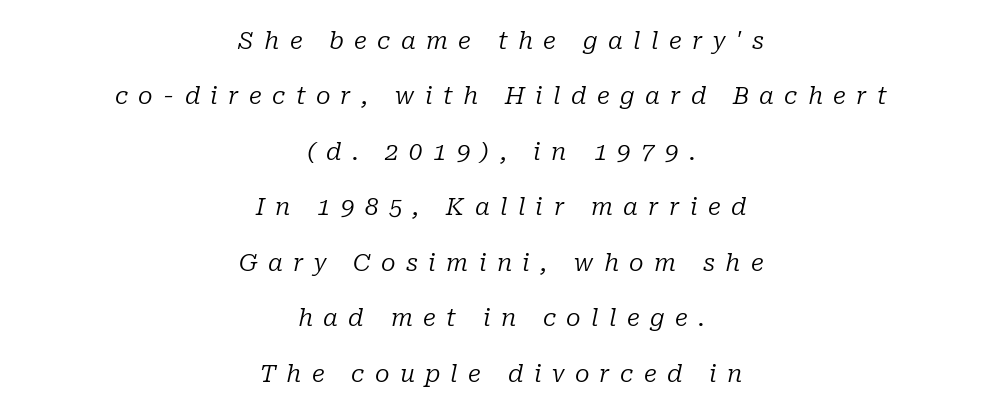
Q: Is the text bold? A: No.
Q: Is the text italic (slanted)? A: Yes, it leans right by about 10 degrees.
Q: Is the text underlined? A: No.
Q: How is the paragraph aligned? A: Centered.
Q: Is the spacing between letters normal or unusually wide? A: Unusually wide.
Q: Is the spacing between lines tight, normal or loose? A: Loose.
